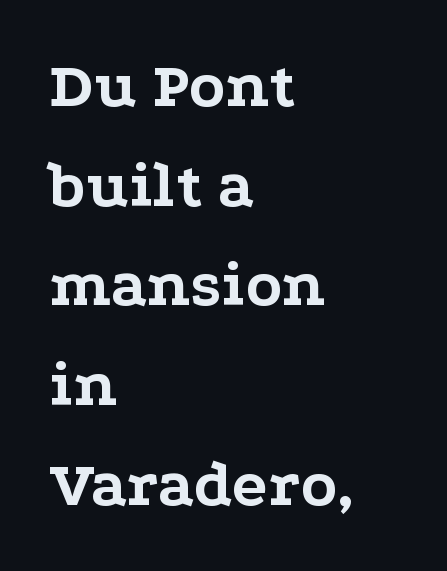
The image shows 66 px bold, wide serif type, upright; set left-aligned, normal line spacing (1.51x), normal letter spacing, not underlined; low stroke contrast and a medium x-height.
